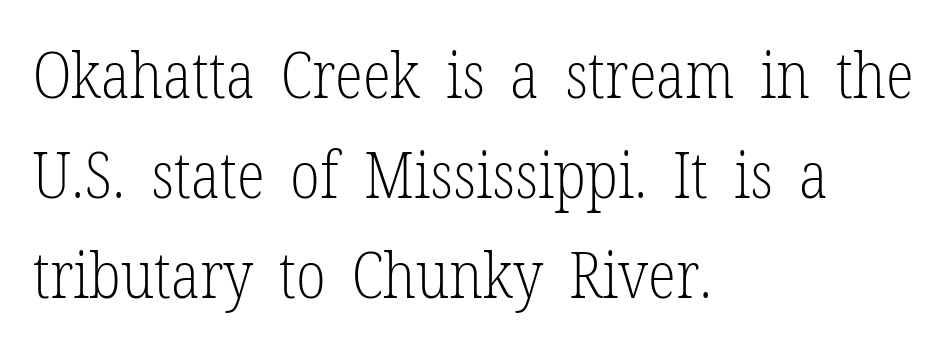
The image shows 65 px light, condensed serif type, upright; set left-aligned, normal line spacing (1.54x), normal letter spacing, not underlined; low stroke contrast and a medium x-height.
